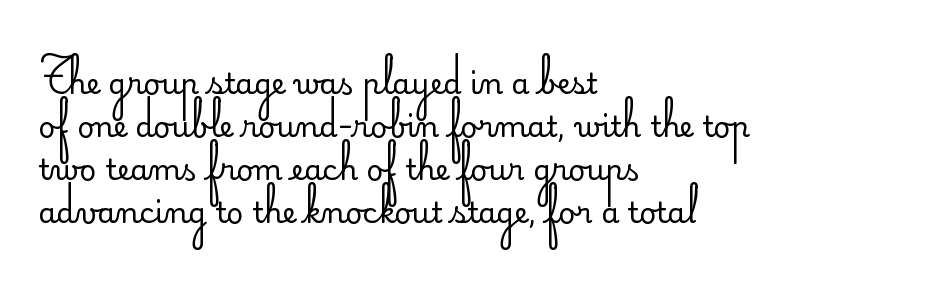
The image shows 29 px regular-weight sans-serif type, upright; set left-aligned, normal line spacing (1.48x), normal letter spacing, not underlined; low stroke contrast and a small x-height.
